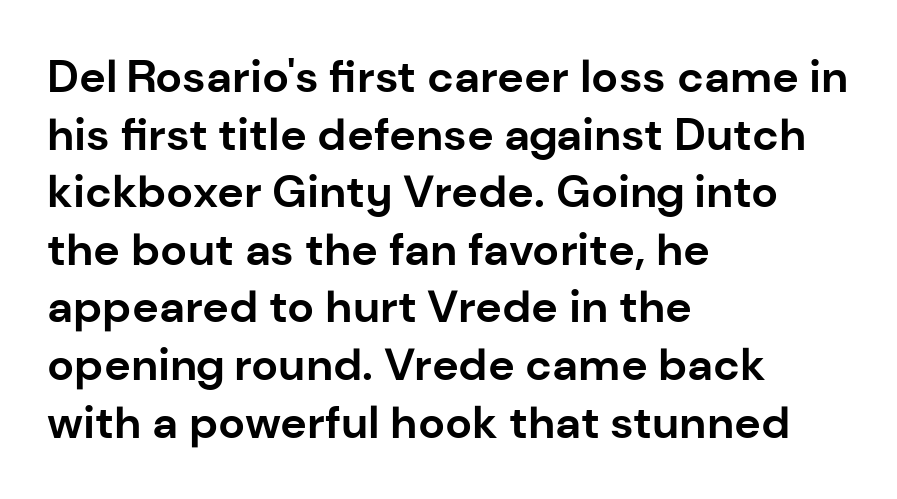
Line spacing here is normal. The glyphs are unaccompanied by any horizontal stroke below them. Is the letter spacing exaggerated? No — it looks like the ordinary default. The compositor pushed each line to the left boundary.
